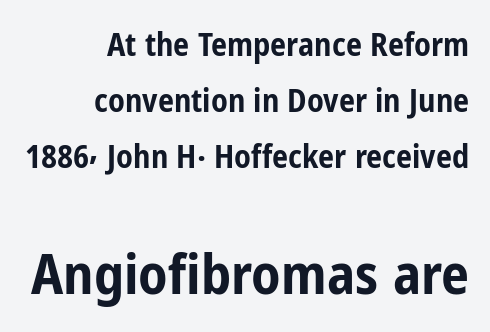
The image shows 56 px bold, condensed sans-serif type, upright; set right-aligned, line spacing 1.75x, normal letter spacing, not underlined; the second (bottom) block is 1.75x larger; low stroke contrast and a medium x-height.
